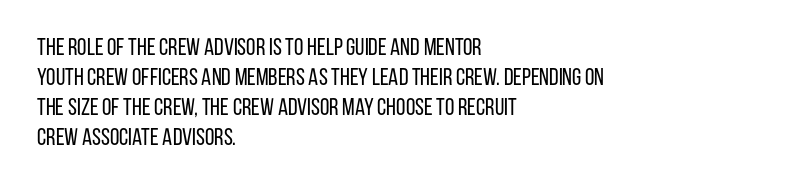
The image shows 24 px text type, upright; set left-aligned, normal line spacing (1.25x), normal letter spacing, not underlined.
